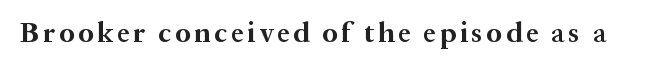
Small tapered or slab feet sit at the stroke ends, so this counts as serif. Looks like regular typesetting: each glyph gets only the width it needs. Rule under the text: the space is simply empty. These lines were composed using upright roman letters. Compared with an ordinary text face, these strokes are far heavier — a full bold.
